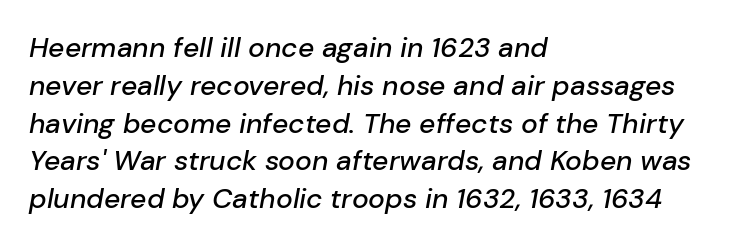
The image shows 28 px text type, italic (leaning right); set left-aligned, normal line spacing (1.35x), normal letter spacing, not underlined; low stroke contrast and a medium x-height.
